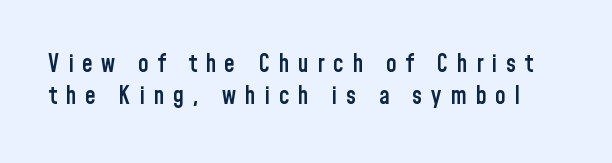
The passage shown is semibold, sitting just below true bold. Honestly, the row spacing looks completely unremarkable. The space directly below the letters is spotless. Inter-character spacing is expanded well beyond the font's built-in metrics. Designer's note — italics off, roman on.
